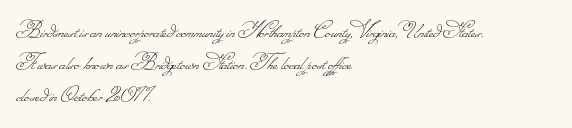
The image shows 24 px text type; set left-aligned, normal line spacing (1.34x), normal letter spacing, not underlined.
